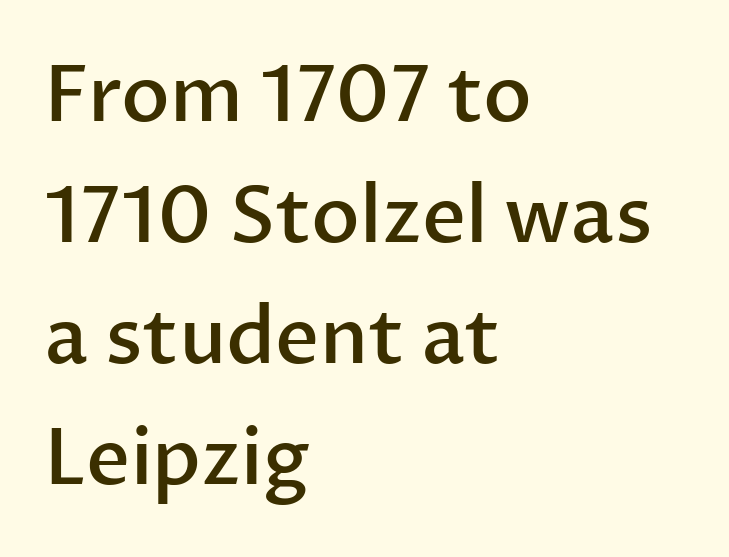
{"serif": "no", "italic": "no", "bold": "semi", "weight": "semibold", "width": "normal", "stroke_contrast": "low", "x_height": "medium", "monospaced": "no", "underline": "no", "align": "left", "line_spacing": "normal", "line_spacing_ratio": 1.57, "letter_spacing": "normal", "letter_spacing_em": 0.0, "glyph_px": 77}
